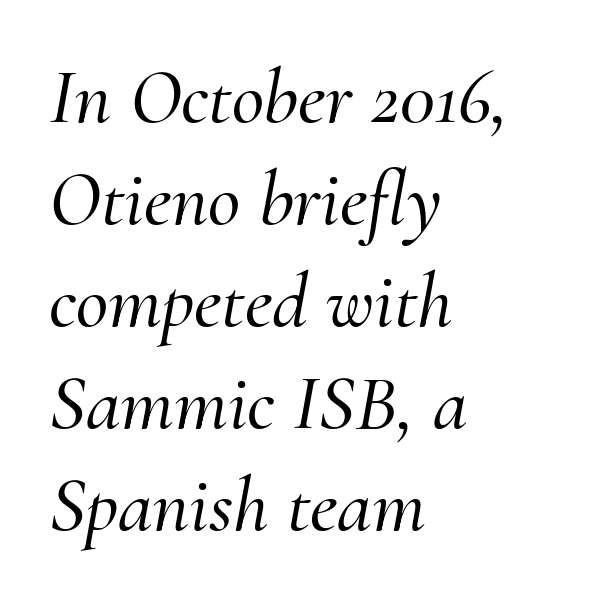
The image shows 79 px serif type, italic (leaning right); set left-aligned, normal line spacing (1.29x), normal letter spacing, not underlined; medium stroke contrast and a small x-height.
